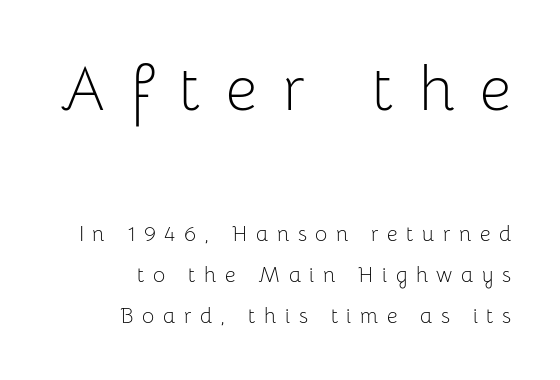
The image shows 62 px light sans-serif type, upright; set right-aligned, loose line spacing (1.96x), unusually wide letter spacing (+0.41 em), not underlined; the first (top) block is 2.95x larger; low stroke contrast and a medium x-height.
